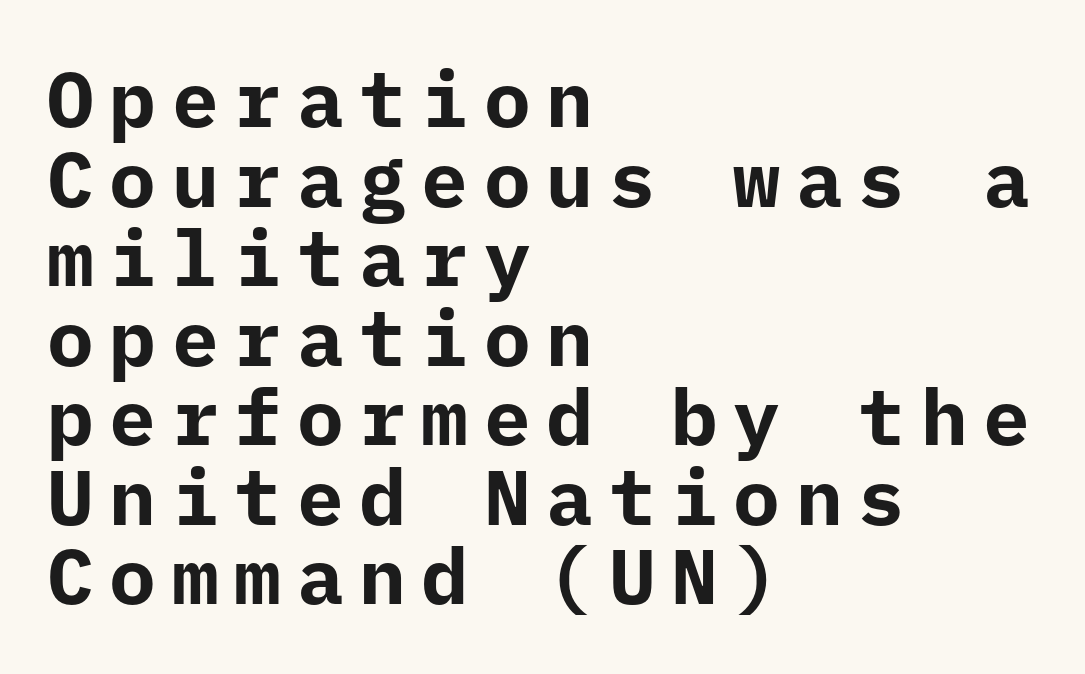
The image shows 78 px bold sans-serif type, upright, monospaced; set left-aligned, tight line spacing (1.02x), unusually wide letter spacing (+0.2 em), not underlined; low stroke contrast and a medium x-height.
